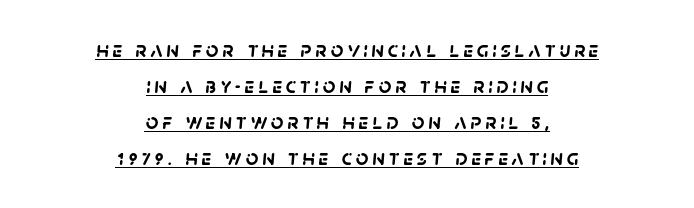
The image shows 22 px bold type; set centered, normal line spacing (1.64x), underlined.
